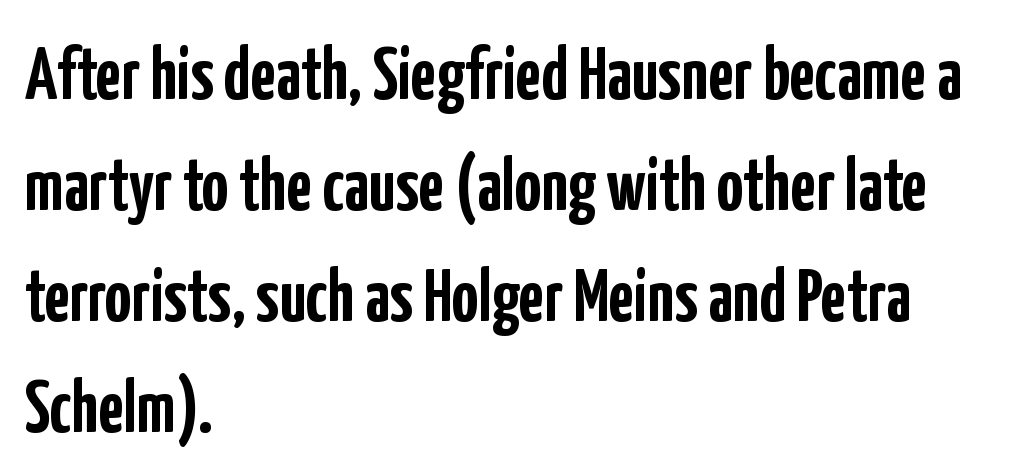
{"serif": "no", "italic": "no", "bold": "yes", "weight": "semibold", "width": "condensed", "stroke_contrast": "low", "x_height": "medium", "monospaced": "no", "underline": "no", "align": "left", "line_spacing": "normal", "line_spacing_ratio": 1.5, "letter_spacing": "normal", "letter_spacing_em": 0.0, "glyph_px": 74}
